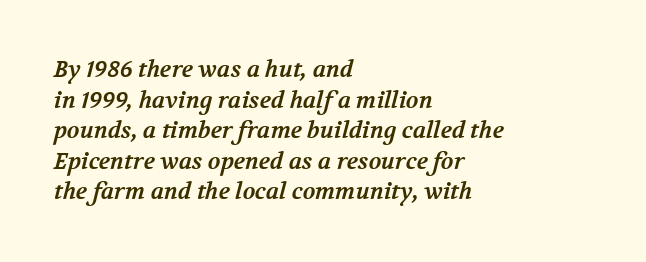
The image shows 23 px bold type; set left-aligned, normal line spacing (1.33x), normal letter spacing, not underlined.
